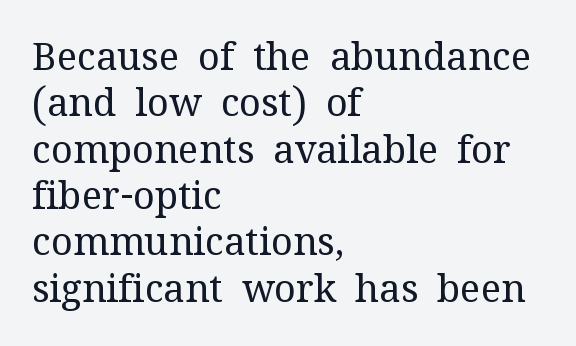
The image shows 38 px regular-weight serif type, upright; set left-aligned, line spacing 1.22x, normal letter spacing, not underlined; medium stroke contrast and a medium x-height.
